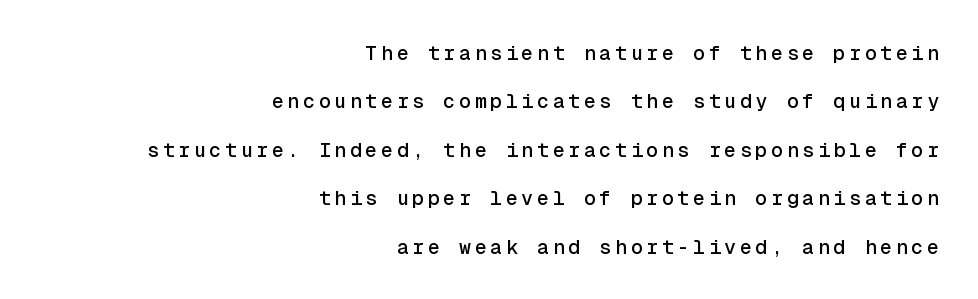
{"italic": "no", "underline": "no", "align": "right", "line_spacing": "loose", "line_spacing_ratio": 2.42, "glyph_px": 20}
